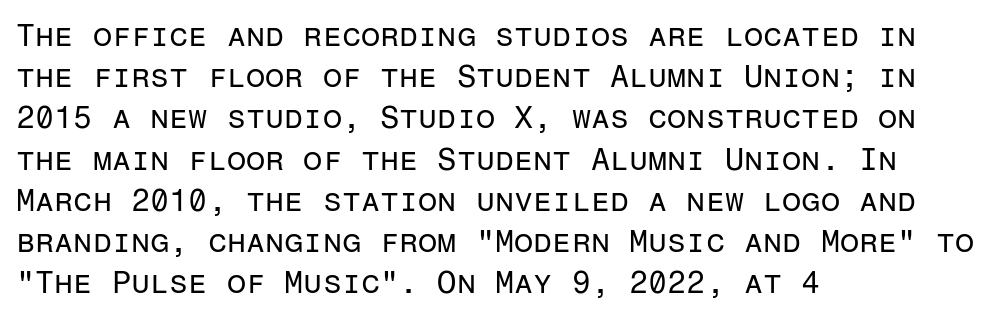
Is this a fixed-width face? Yes — each glyph sits in an identical cell. Reading down the column, the eye jumps a familiar distance to each next line. Examine the stroke ends and you'll find no serifs. The lines in this sample share a left origin and differ only in where they stop.
